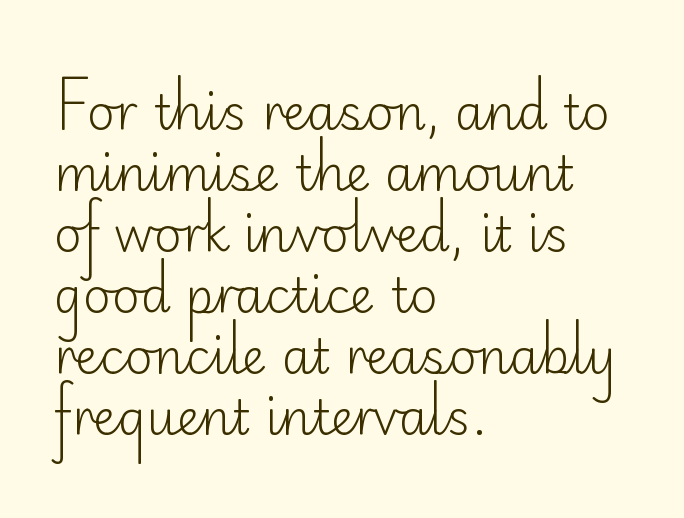
The image shows 48 px light sans-serif type, upright; set left-aligned, normal line spacing (1.27x), normal letter spacing, not underlined; low stroke contrast and a small x-height.
